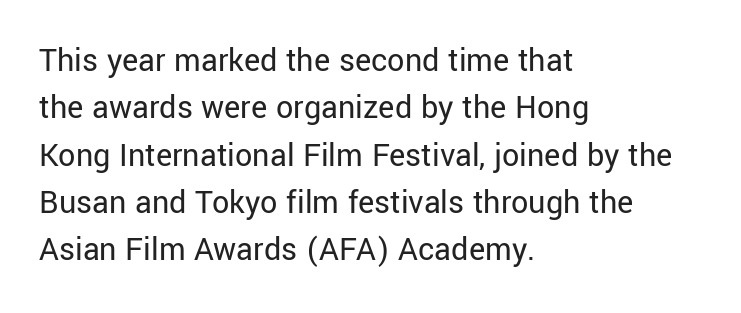
The image shows 34 px regular-weight sans-serif type, upright; set left-aligned, normal line spacing (1.39x), normal letter spacing, not underlined; low stroke contrast and a medium x-height.
